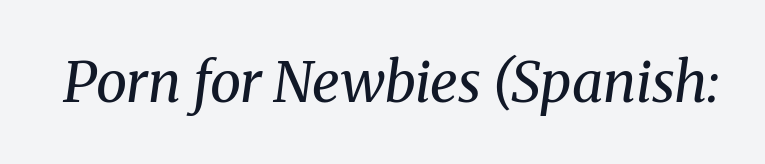
Q: Is the text bold? A: No.
Q: Is the text italic (slanted)? A: Yes, it leans right by about 8 degrees.
Q: Is the typeface a serif or a sans-serif typeface? A: Serif.
Q: Is the text underlined? A: No.
Q: Is the spacing between letters normal or unusually wide? A: Normal.
Q: Width (condensed, normal, or wide)? A: Normal.
Q: Stroke contrast? A: Medium.
Q: x-height? A: Medium.
Q: Monospaced? A: No.
